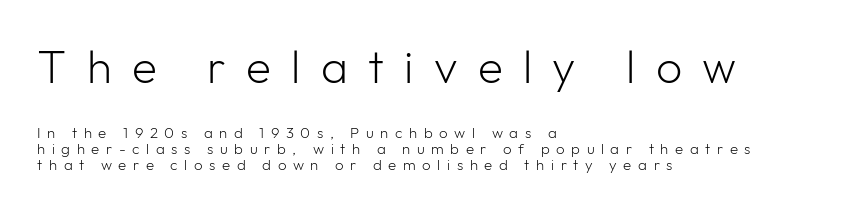
This block would grow much taller if given ordinary leading; it's compressed now. The lines are quadded left. Looks like regular typesetting: each glyph gets only the width it needs. No italicization has been applied; the sample stays upright. In terms of letterspacing, this is a distinctly airy, spread setting.
